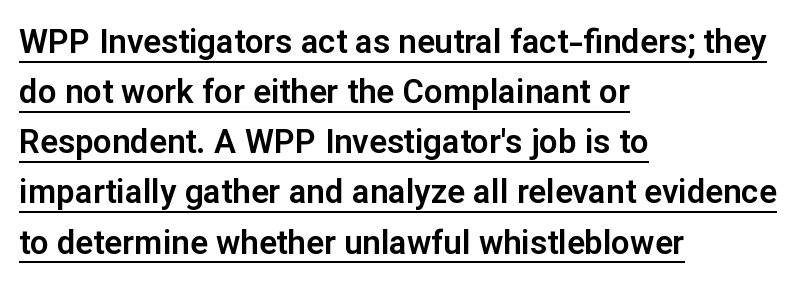
{"serif": "no", "italic": "no", "width": "normal", "stroke_contrast": "low", "x_height": "medium", "monospaced": "no", "underline": "yes", "align": "left", "line_spacing": "normal", "line_spacing_ratio": 1.52, "letter_spacing": "normal", "letter_spacing_em": 0.0, "glyph_px": 33}
